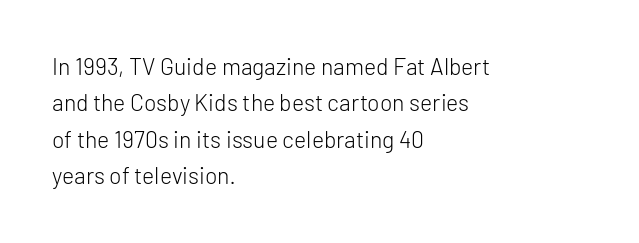
The image shows 23 px text type, upright; set left-aligned, normal line spacing (1.58x), normal letter spacing, not underlined.
